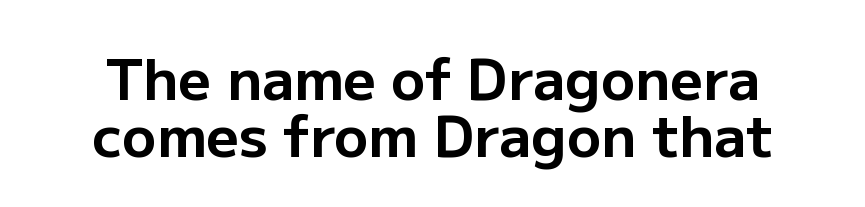
The foot of each line stays bare and open. Note the varied advance widths — an 'i' is clearly narrower than an 'm'. Characters follow at the spacing the type designer built in. You can tell it's not italic because the verticals are truly vertical. Letterform terminals end flat and unadorned throughout the passage.
